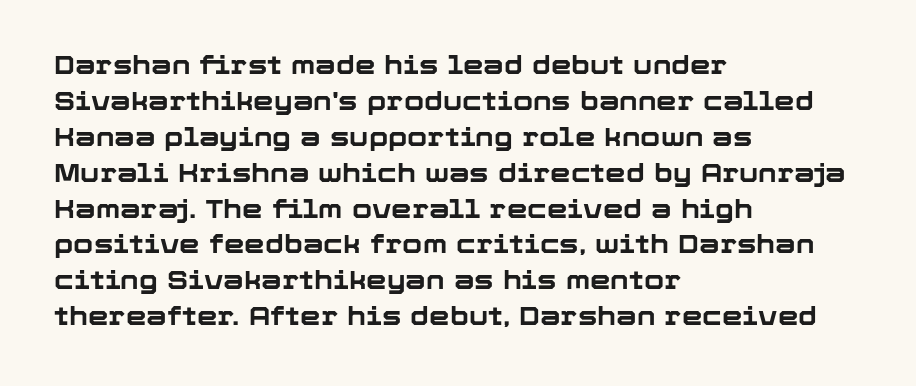
{"italic": "no", "bold": "yes", "underline": "no", "align": "left", "line_spacing": "normal", "line_spacing_ratio": 1.38, "letter_spacing": "normal", "letter_spacing_em": 0.0, "glyph_px": 26}
